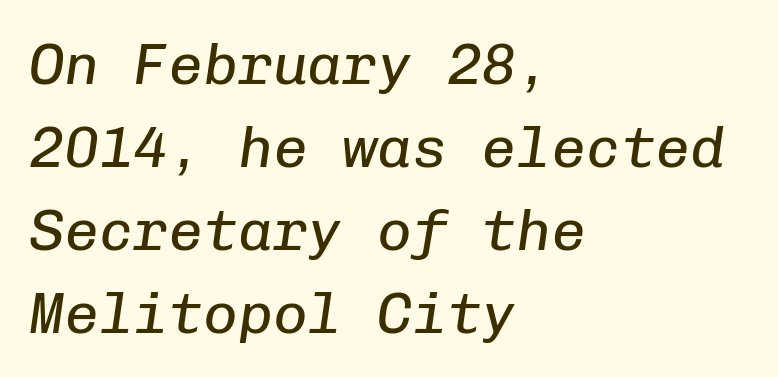
If you drew a ruler down the left edge, every line would touch it. These lines are rendered in a fixed-pitch font. Type without underlining. Compared with typical paragraphs, the rows here are spaced about the same. Heaviness? Minimal to ordinary, like unemphasized prose.
